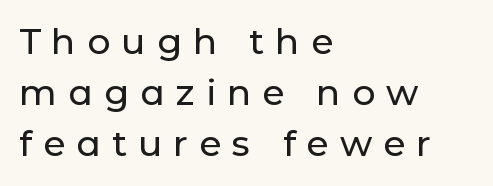
The image shows 36 px sans-serif type, upright; set left-aligned, normal line spacing (1.42x), unusually wide letter spacing (+0.31 em), not underlined; low stroke contrast and a medium x-height.
